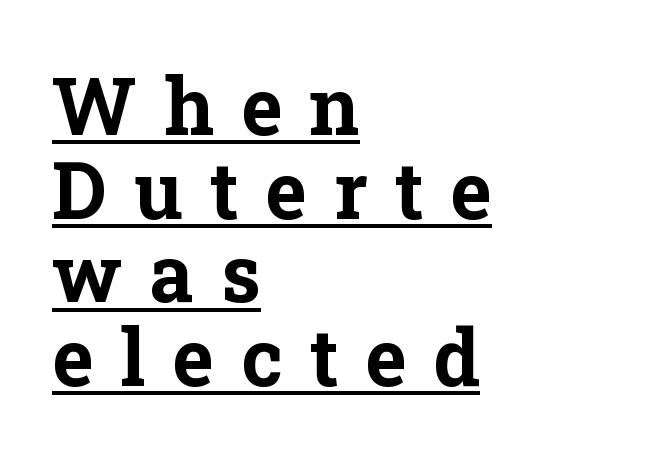
The image shows 79 px bold serif type, upright; set left-aligned, tight line spacing (1.06x), unusually wide letter spacing (+0.34 em), underlined; low stroke contrast and a medium x-height.
